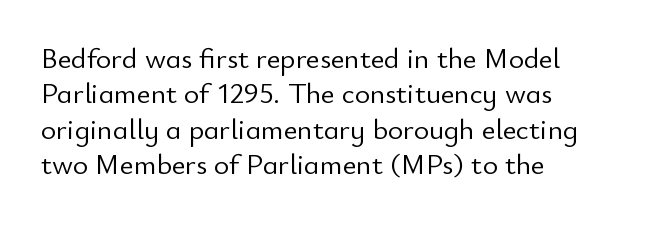
Q: Is the text bold? A: No.
Q: Is the text italic (slanted)? A: No, it is upright.
Q: Is the typeface a serif or a sans-serif typeface? A: Sans-serif.
Q: Is the text underlined? A: No.
Q: How is the paragraph aligned? A: Left-aligned.
Q: Is the spacing between letters normal or unusually wide? A: Normal.
Q: Width (condensed, normal, or wide)? A: Normal.
Q: Stroke contrast? A: Low.
Q: x-height? A: Small.
Q: Monospaced? A: No.
